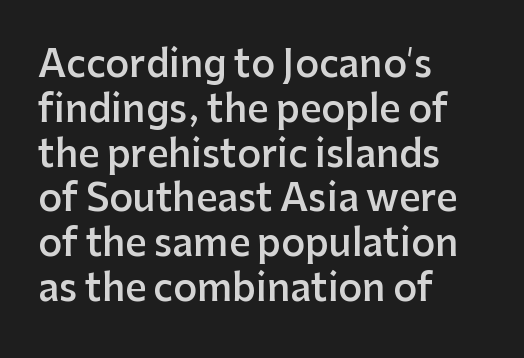
{"serif": "no", "italic": "no", "bold": "semi", "weight": "semibold", "width": "normal", "stroke_contrast": "low", "x_height": "medium", "monospaced": "no", "underline": "no", "align": "left", "line_spacing_ratio": 1.21, "letter_spacing": "normal", "letter_spacing_em": 0.0, "glyph_px": 37}
